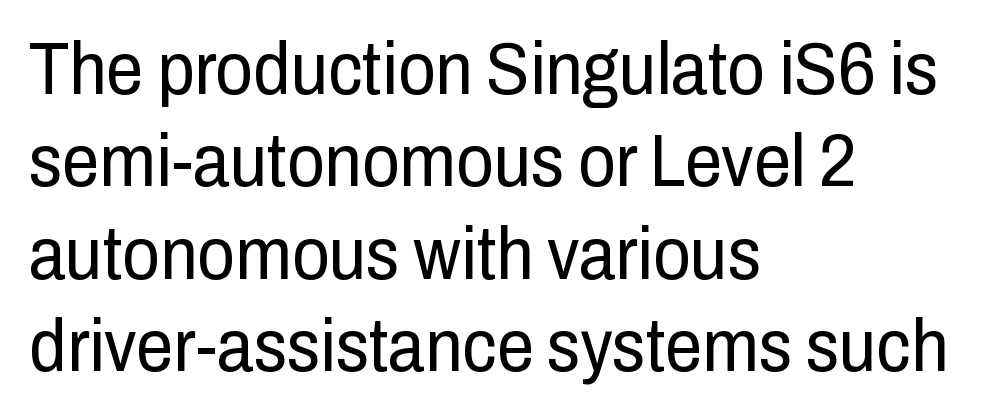
Q: Is the text bold? A: No.
Q: Is the text italic (slanted)? A: No, it is upright.
Q: Is the typeface a serif or a sans-serif typeface? A: Sans-serif.
Q: Is the text underlined? A: No.
Q: How is the paragraph aligned? A: Left-aligned.
Q: Is the spacing between letters normal or unusually wide? A: Normal.
Q: Is the spacing between lines tight, normal or loose? A: Normal.
Q: Width (condensed, normal, or wide)? A: Condensed.
Q: Stroke contrast? A: Low.
Q: x-height? A: Medium.
Q: Monospaced? A: No.
